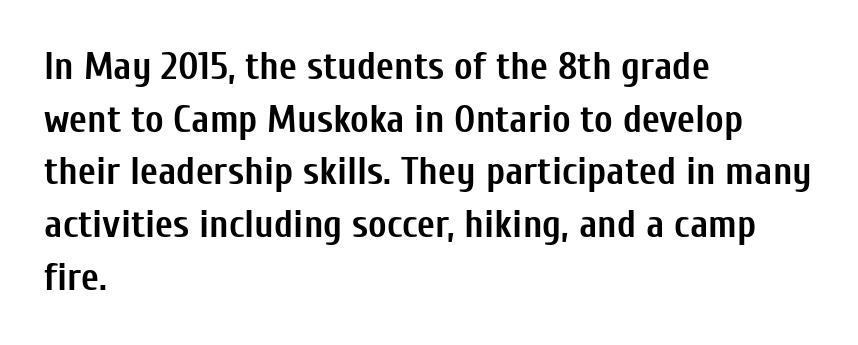
Q: Is the text bold? A: Yes.
Q: Is the text italic (slanted)? A: No, it is upright.
Q: Is the typeface a serif or a sans-serif typeface? A: Sans-serif.
Q: Is the text underlined? A: No.
Q: How is the paragraph aligned? A: Left-aligned.
Q: Is the spacing between letters normal or unusually wide? A: Normal.
Q: Is the spacing between lines tight, normal or loose? A: Normal.
Q: Width (condensed, normal, or wide)? A: Condensed.
Q: Stroke contrast? A: Low.
Q: x-height? A: Medium.
Q: Monospaced? A: No.
